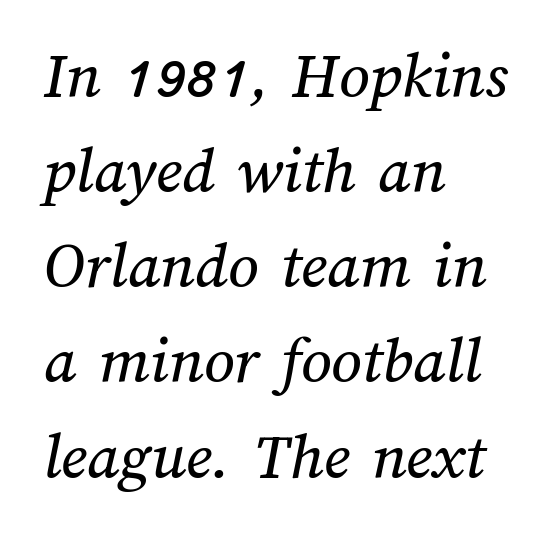
{"width": "normal", "stroke_contrast": "medium", "x_height": "medium", "monospaced": "no", "underline": "no", "align": "left", "line_spacing": "normal", "line_spacing_ratio": 1.42, "letter_spacing": "normal", "letter_spacing_em": 0.0, "glyph_px": 67}
